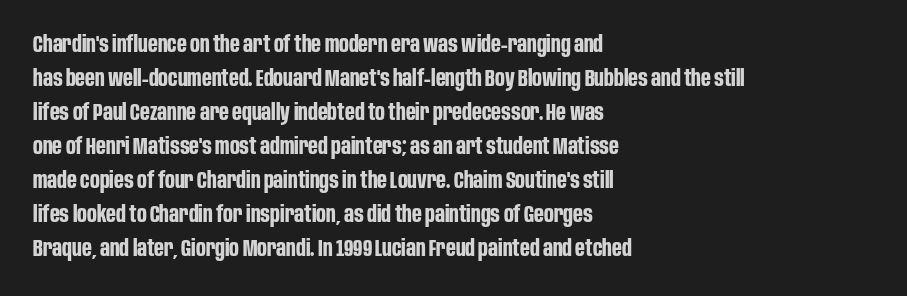
The strip under each line holds only bare page. How are the letters spaced? Ordinarily, with no added tracking. Line spacing here is normal. This rendering uses left alignment, leaving the right contour irregular. When letters stand straight like this, we call the style roman or upright. The rendering uses a bold face; every stroke is thick and dark.
